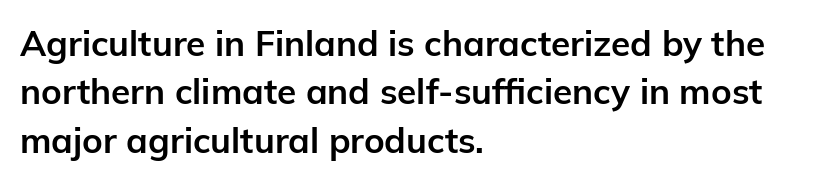
Q: Is the text bold? A: Yes.
Q: Is the text italic (slanted)? A: No, it is upright.
Q: Is the typeface a serif or a sans-serif typeface? A: Sans-serif.
Q: Is the text underlined? A: No.
Q: How is the paragraph aligned? A: Left-aligned.
Q: Is the spacing between letters normal or unusually wide? A: Normal.
Q: Is the spacing between lines tight, normal or loose? A: Normal.
Q: Width (condensed, normal, or wide)? A: Normal.
Q: Stroke contrast? A: Low.
Q: x-height? A: Medium.
Q: Monospaced? A: No.
